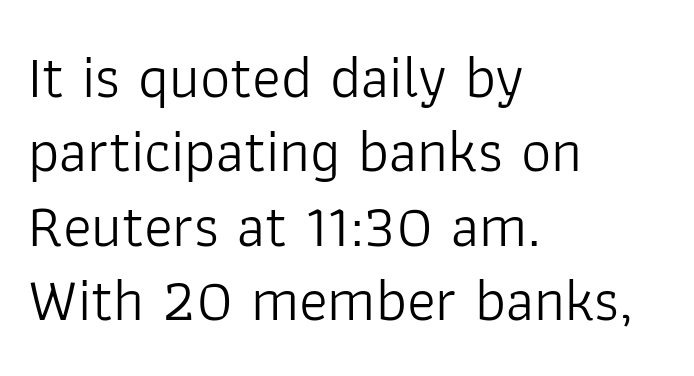
The image shows 60 px light sans-serif type, upright; set left-aligned, line spacing 1.24x, normal letter spacing, not underlined; low stroke contrast and a medium x-height.
